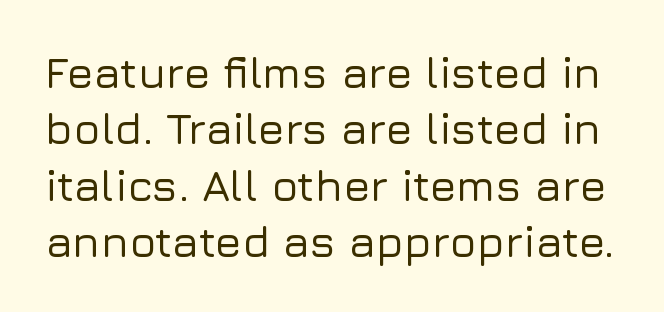
Q: Is the text italic (slanted)? A: No, it is upright.
Q: Is the typeface a serif or a sans-serif typeface? A: Sans-serif.
Q: Is the text underlined? A: No.
Q: Is the spacing between letters normal or unusually wide? A: Normal.
Q: Is the spacing between lines tight, normal or loose? A: Normal.
Q: Width (condensed, normal, or wide)? A: Normal.
Q: Stroke contrast? A: Low.
Q: x-height? A: Medium.
Q: Monospaced? A: No.
